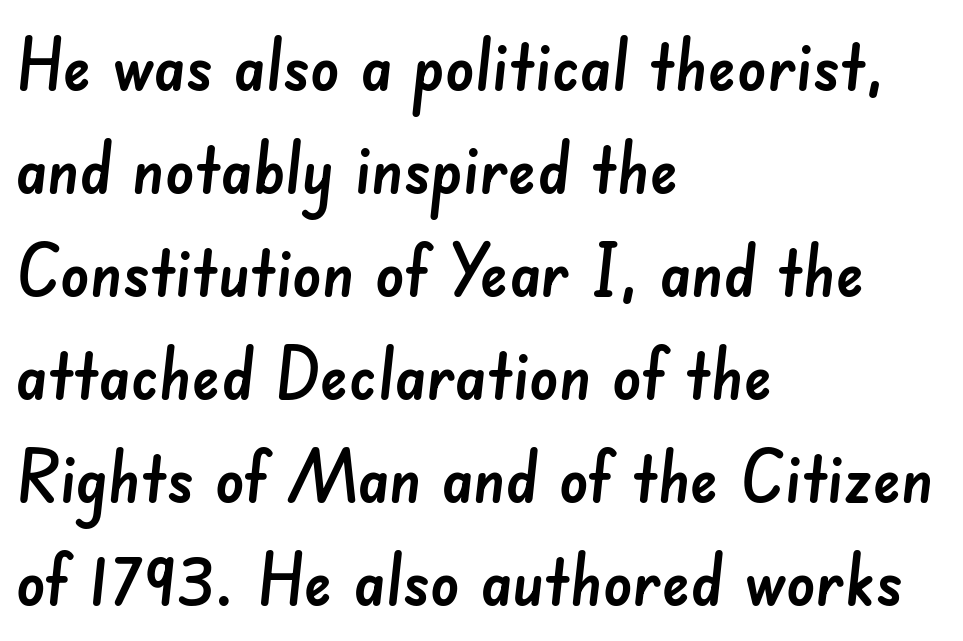
The image shows 72 px sans-serif type; set left-aligned, normal line spacing (1.43x), normal letter spacing, not underlined; low stroke contrast and a small x-height.
